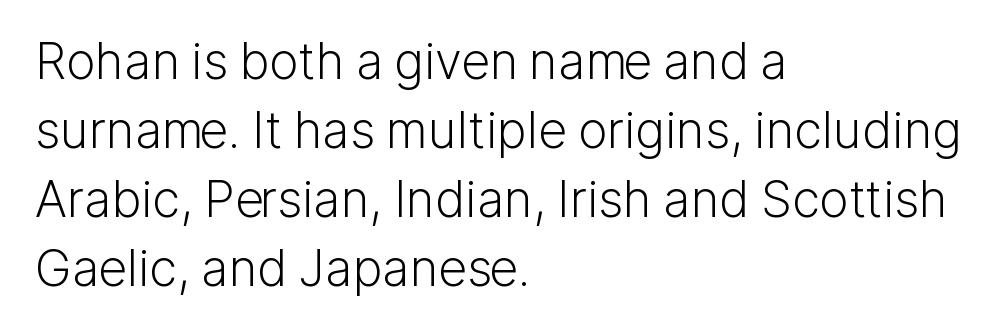
{"serif": "no", "italic": "no", "bold": "no", "weight": "light", "width": "normal", "stroke_contrast": "low", "x_height": "medium", "monospaced": "no", "underline": "no", "align": "left", "line_spacing": "normal", "line_spacing_ratio": 1.38, "letter_spacing": "normal", "letter_spacing_em": 0.0, "glyph_px": 50}
